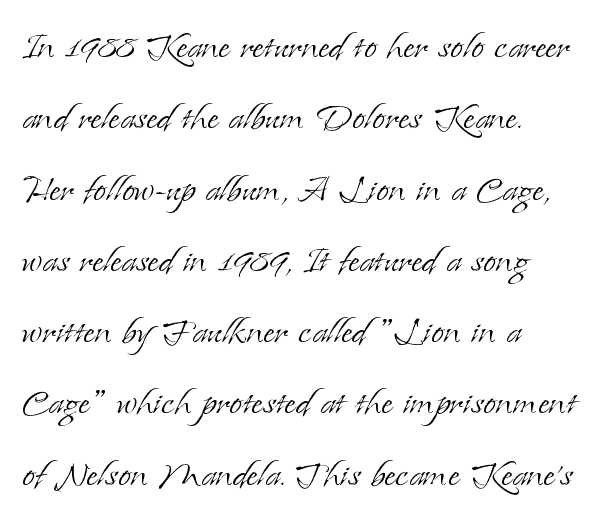
{"serif": "yes", "bold": "no", "weight": "light", "width": "normal", "stroke_contrast": "low", "x_height": "small", "monospaced": "no", "underline": "no", "align": "left", "line_spacing": "normal", "line_spacing_ratio": 1.55, "letter_spacing": "normal", "letter_spacing_em": 0.0, "glyph_px": 46}
